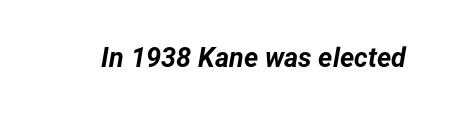
Q: Is the text bold? A: Yes.
Q: Is the text italic (slanted)? A: Yes, it leans right by about 12 degrees.
Q: Is the text underlined? A: No.
Q: Is the spacing between letters normal or unusually wide? A: Normal.
